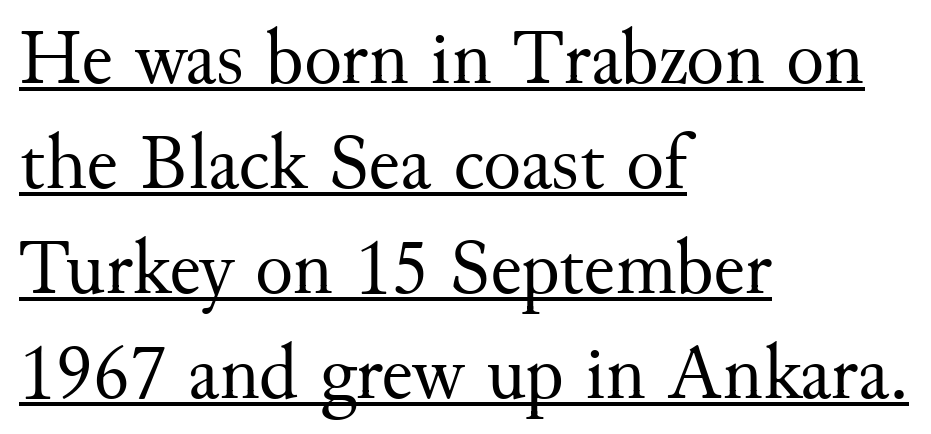
{"serif": "yes", "italic": "no", "bold": "no", "weight": "regular", "width": "normal", "stroke_contrast": "medium", "x_height": "small", "monospaced": "no", "underline": "yes", "align": "left", "line_spacing": "normal", "line_spacing_ratio": 1.33, "letter_spacing": "normal", "letter_spacing_em": 0.0, "glyph_px": 79}
